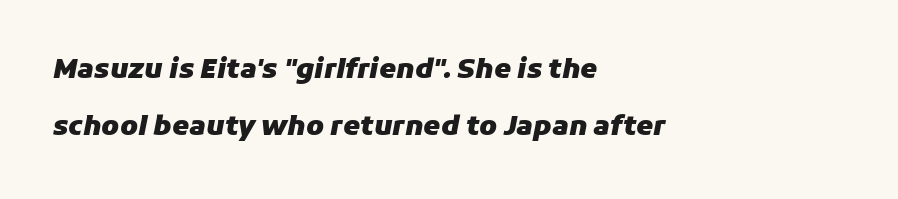
{"italic": "yes", "lean": "right", "slant_degrees": 11, "bold": "yes", "underline": "no", "align": "left", "line_spacing": "loose", "line_spacing_ratio": 2.11, "letter_spacing": "normal", "letter_spacing_em": 0.0, "glyph_px": 27}
